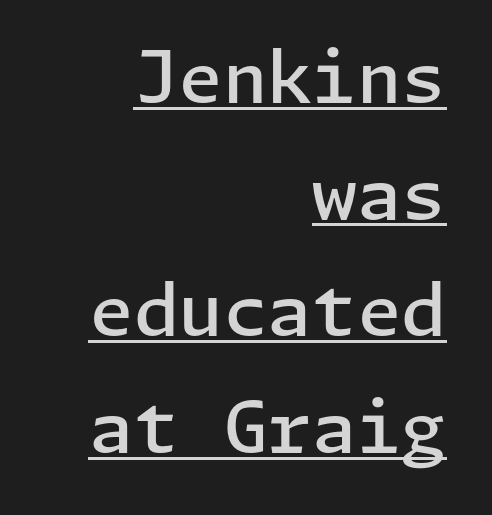
The image shows 72 px semibold sans-serif type, upright; set right-aligned, normal line spacing (1.62x), normal letter spacing, underlined; low stroke contrast and a medium x-height.
